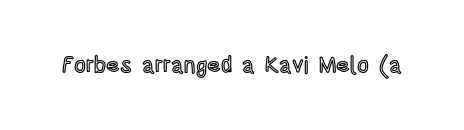
The image shows 23 px text type, upright; set normal letter spacing, not underlined.
